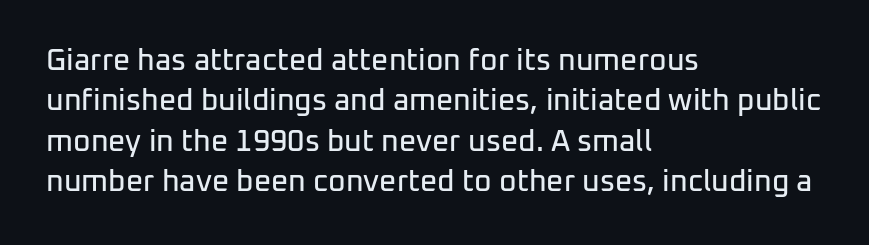
{"serif": "no", "italic": "no", "width": "normal", "stroke_contrast": "low", "x_height": "medium", "monospaced": "no", "underline": "no", "align": "left", "line_spacing": "normal", "line_spacing_ratio": 1.35, "letter_spacing": "normal", "letter_spacing_em": 0.0, "glyph_px": 30}
